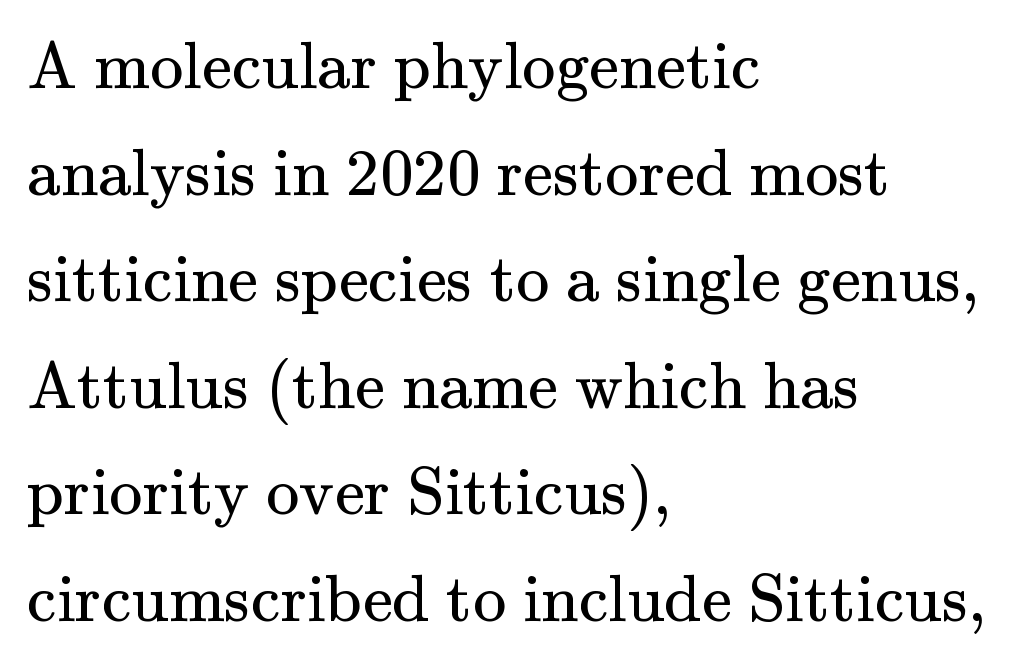
Honestly, there is no underline to notice here at all. This block has exactly the height ordinary leading produces. Each word holds together tightly as a unit, with standard inter-letter gaps. This sample has the flowing, uneven cadence of proportional lettering. Think standard paragraph weight, or any step lighter than that. The font's upright variant was chosen for this text.
